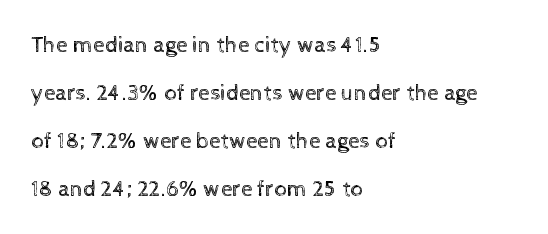
{"italic": "no", "bold": "no", "underline": "no", "align": "left", "line_spacing": "loose", "line_spacing_ratio": 2.08, "letter_spacing": "normal", "letter_spacing_em": 0.0, "glyph_px": 23}
